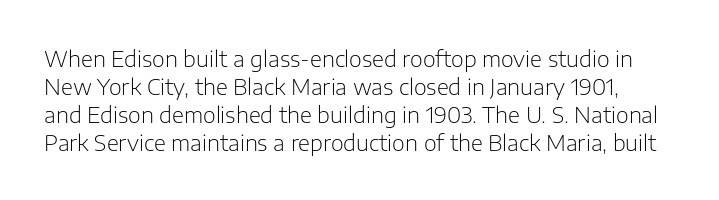
Q: Is the text bold? A: No.
Q: Is the text italic (slanted)? A: No, it is upright.
Q: Is the text underlined? A: No.
Q: Is the spacing between letters normal or unusually wide? A: Normal.
Q: Is the spacing between lines tight, normal or loose? A: Normal.
